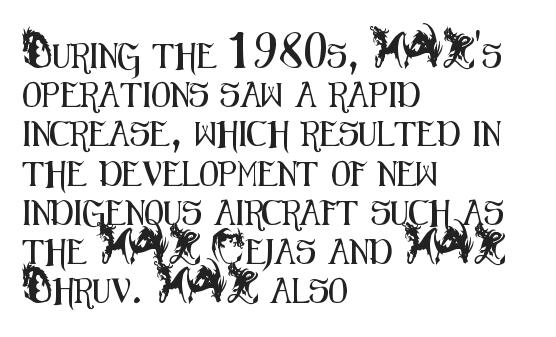
The foot of each line stays bare and open. Upright lettering throughout. Characters follow at the spacing the type designer built in. Line spacing here is normal.
